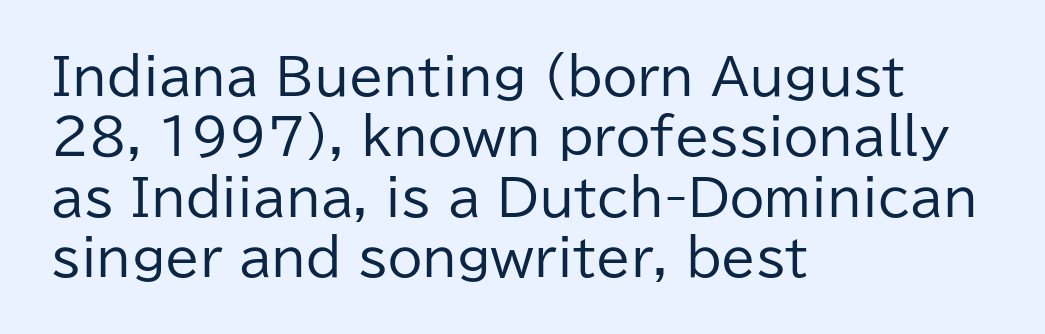
{"serif": "no", "italic": "no", "bold": "no", "weight": "regular", "width": "normal", "stroke_contrast": "low", "x_height": "medium", "monospaced": "no", "underline": "no", "align": "left", "line_spacing_ratio": 1.21, "letter_spacing": "normal", "letter_spacing_em": 0.0, "glyph_px": 50}
